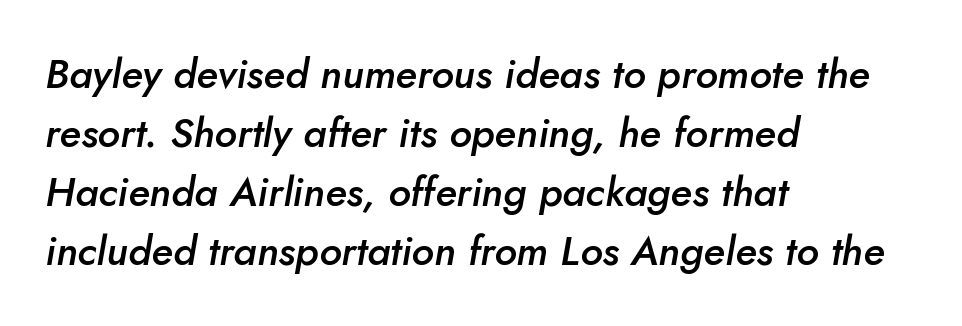
The image shows 41 px semibold type, italic (leaning right); set left-aligned, normal line spacing (1.44x), normal letter spacing, not underlined; low stroke contrast and a small x-height.
